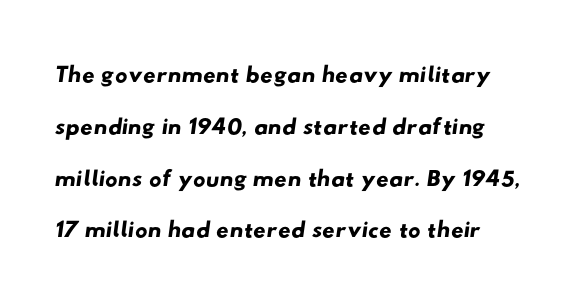
Students, note that the glyphs here touch the page at normal intervals. The glyphs are unaccompanied by any horizontal stroke below them. The rendering uses a moderate line-height, typical for paragraphs. Alignment: flush left.
